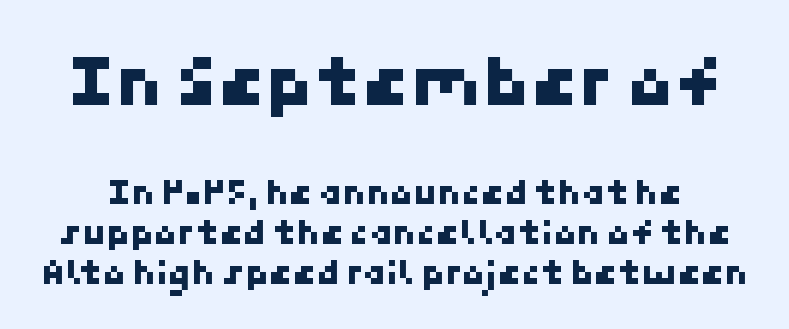
The image shows 77 px sans-serif type; set tight line spacing (1.05x), normal letter spacing, not underlined; the first (top) block is 2.03x larger; low stroke contrast and a medium x-height.
